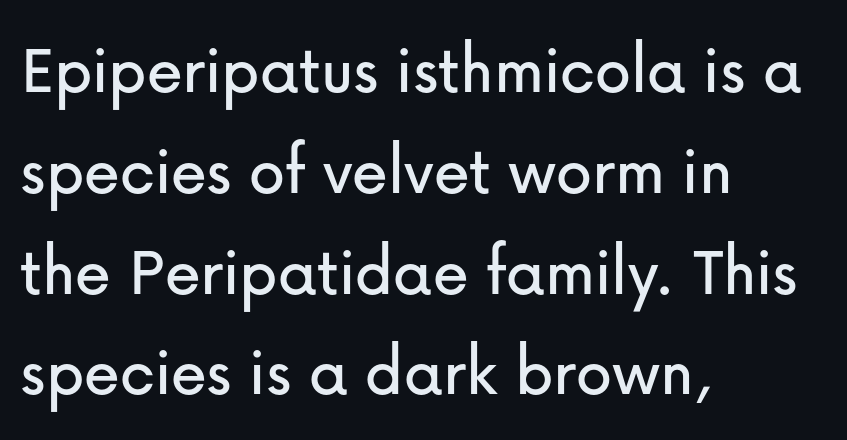
The baseline area is clear. Notice how descenders clear the ascenders below comfortably — that's standard leading. Rendered with straight, roman letterforms. These lines keep a tight, regular rhythm from letter to letter. The text was rendered using a sans face with plain stroke endings. Casual observation: everything's shoved over to the left.
